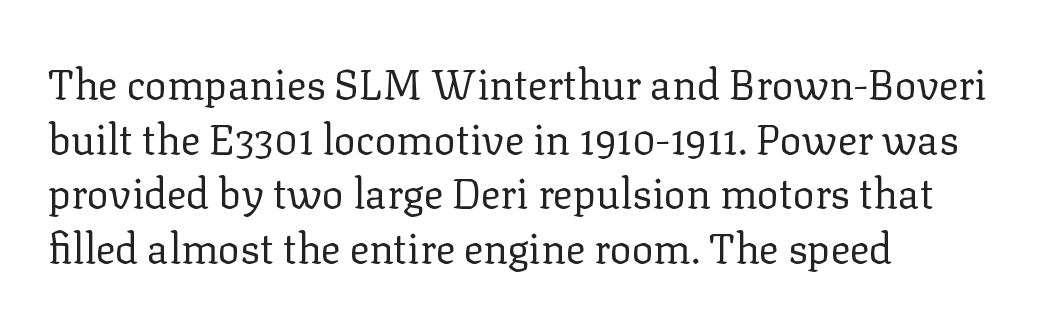
{"serif": "yes", "italic": "no", "bold": "no", "weight": "regular", "width": "normal", "stroke_contrast": "low", "x_height": "medium", "monospaced": "no", "underline": "no", "align": "left", "line_spacing": "normal", "line_spacing_ratio": 1.33, "letter_spacing": "normal", "letter_spacing_em": 0.0, "glyph_px": 41}
